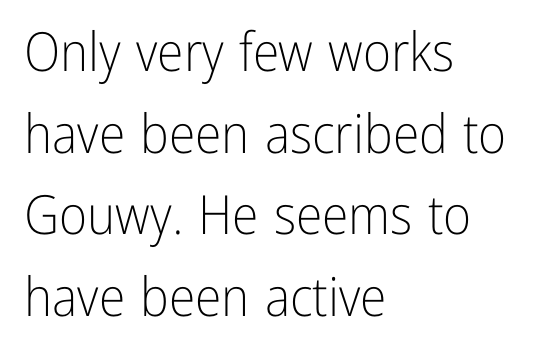
Q: Is the text bold? A: No.
Q: Is the text italic (slanted)? A: No, it is upright.
Q: Is the typeface a serif or a sans-serif typeface? A: Sans-serif.
Q: Is the text underlined? A: No.
Q: How is the paragraph aligned? A: Left-aligned.
Q: Is the spacing between letters normal or unusually wide? A: Normal.
Q: Is the spacing between lines tight, normal or loose? A: Normal.
Q: Width (condensed, normal, or wide)? A: Condensed.
Q: Stroke contrast? A: Low.
Q: x-height? A: Medium.
Q: Monospaced? A: No.
